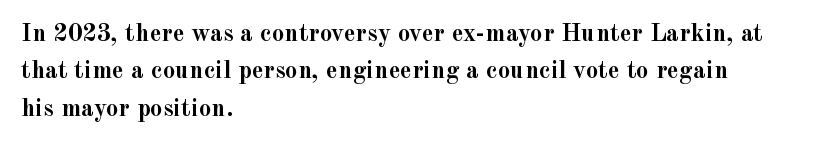
Baseline-to-baseline distance is the conventional proportion of letter height. The typesetter chose a ragged-right arrangement here. The zone under the glyphs is completely vacant. Typesetter's note: full bold, strokes at maximum text heaviness. In terms of posture, this sample is upright. The horizontal fit of the characters is conventional and even.
